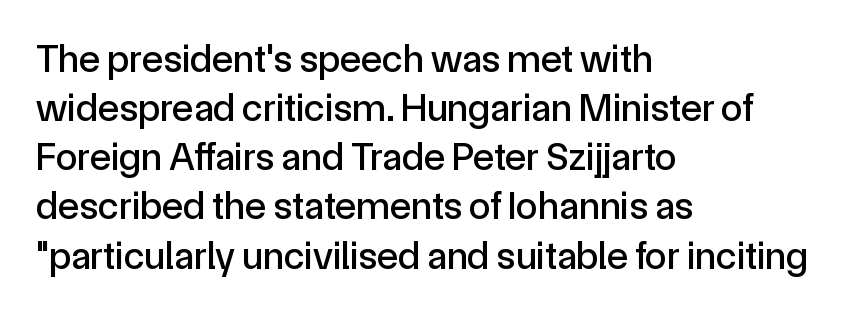
The image shows 39 px sans-serif type, upright; set left-aligned, normal line spacing (1.26x), normal letter spacing, not underlined; a medium x-height.
